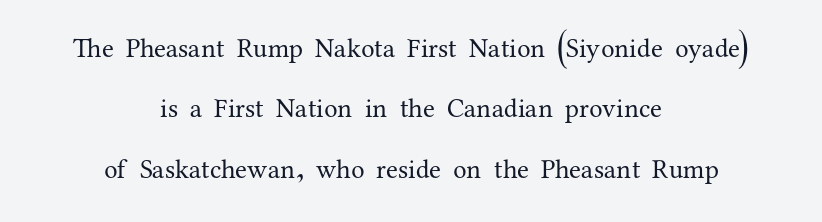
{"italic": "no", "bold": "no", "underline": "no", "align": "center", "line_spacing": "loose", "line_spacing_ratio": 2.24, "letter_spacing": "normal", "letter_spacing_em": 0.0, "glyph_px": 27}
